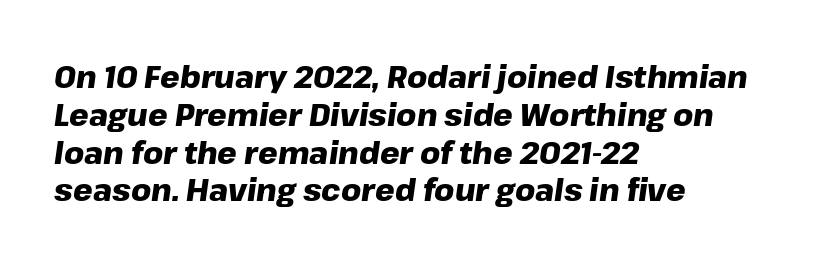
Q: Is the text bold? A: Yes.
Q: Is the text italic (slanted)? A: Yes, it leans right by about 8 degrees.
Q: Is the text underlined? A: No.
Q: How is the paragraph aligned? A: Left-aligned.
Q: Is the spacing between letters normal or unusually wide? A: Normal.
Q: Width (condensed, normal, or wide)? A: Normal.
Q: Stroke contrast? A: Low.
Q: x-height? A: Medium.
Q: Monospaced? A: No.
